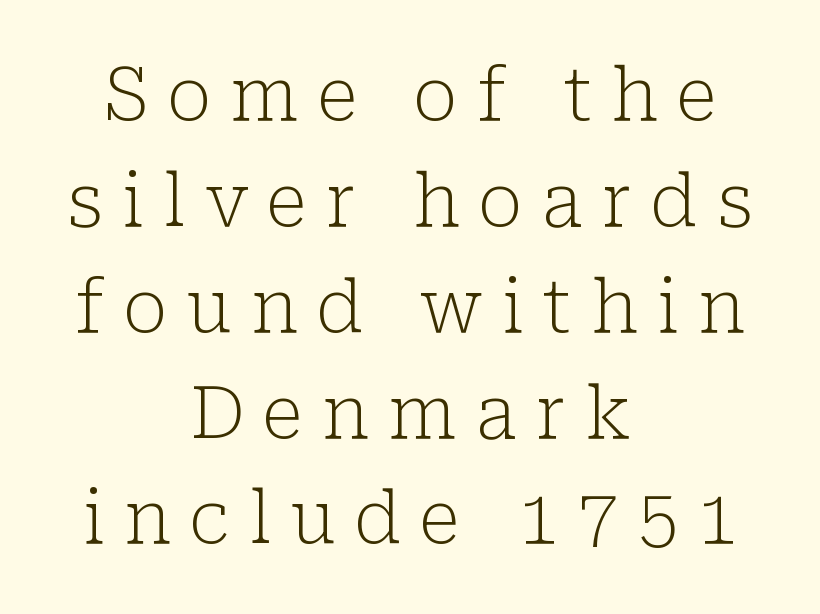
{"serif": "yes", "italic": "no", "bold": "no", "weight": "light", "width": "normal", "stroke_contrast": "low", "x_height": "medium", "monospaced": "no", "underline": "no", "align": "center", "line_spacing": "normal", "line_spacing_ratio": 1.45, "letter_spacing": "wide", "letter_spacing_em": 0.26, "glyph_px": 73}
